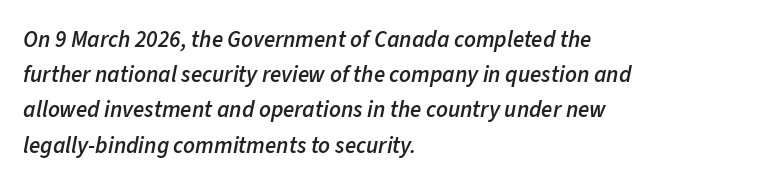
Q: Is the text bold? A: Semi-bold.
Q: Is the text italic (slanted)? A: Yes, it leans right by about 11 degrees.
Q: Is the text underlined? A: No.
Q: How is the paragraph aligned? A: Left-aligned.
Q: Is the spacing between letters normal or unusually wide? A: Normal.
Q: Is the spacing between lines tight, normal or loose? A: Normal.
